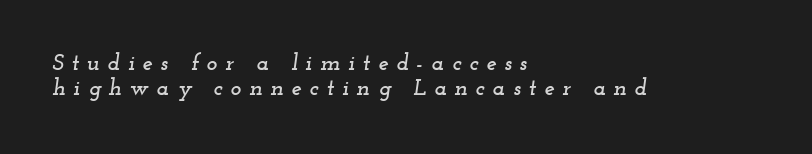
The image shows 23 px text type, italic (leaning right); set left-aligned, tight line spacing (1.1x), unusually wide letter spacing (+0.34 em), not underlined.
